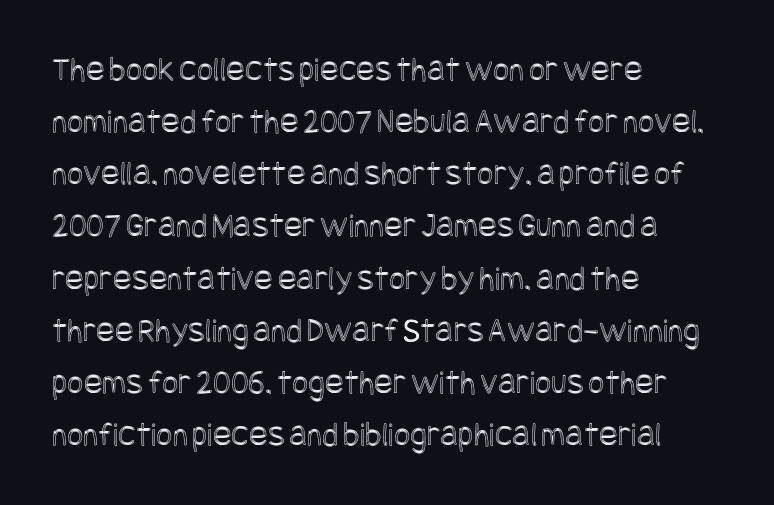
The image shows 35 px condensed type, upright; set left-aligned, normal line spacing (1.49x), normal letter spacing, not underlined; a large x-height.
